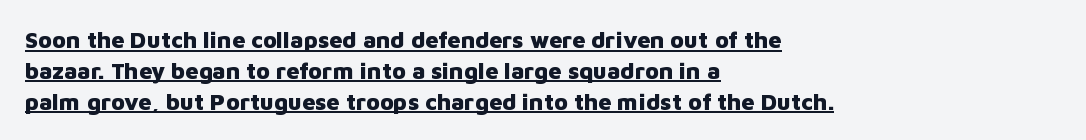
{"italic": "no", "bold": "yes", "underline": "yes", "align": "left", "line_spacing": "normal", "line_spacing_ratio": 1.34, "letter_spacing": "normal", "letter_spacing_em": 0.0, "glyph_px": 23}
